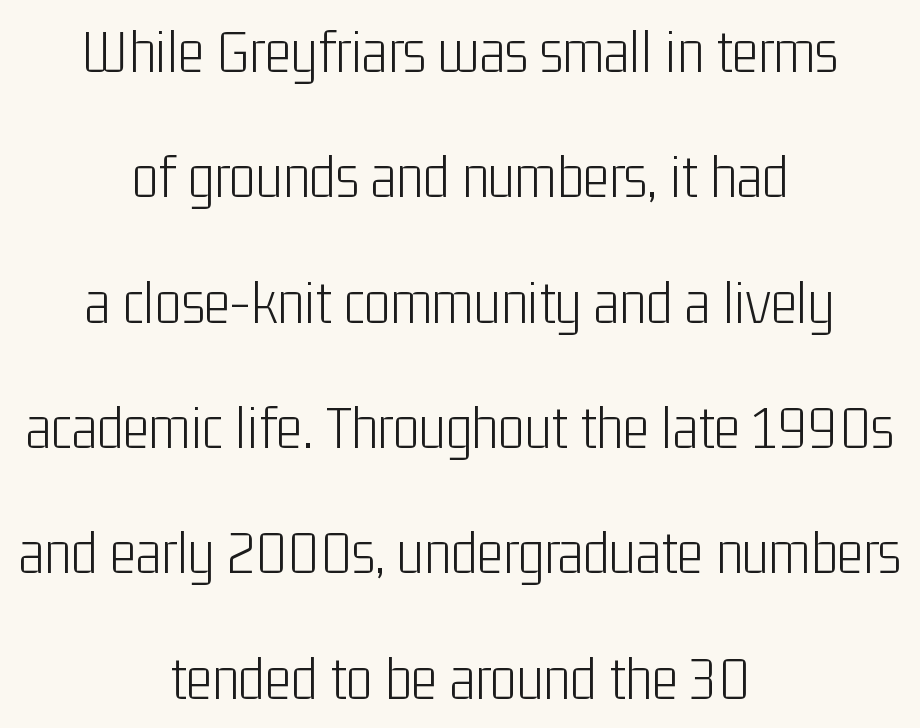
{"serif": "no", "italic": "no", "bold": "no", "weight": "light", "width": "condensed", "stroke_contrast": "low", "x_height": "medium", "monospaced": "no", "underline": "no", "align": "center", "line_spacing": "loose", "line_spacing_ratio": 1.99, "letter_spacing": "normal", "letter_spacing_em": 0.0, "glyph_px": 63}
